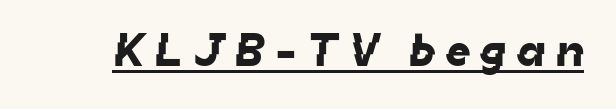
{"serif": "no", "width": "normal", "stroke_contrast": "low", "x_height": "medium", "monospaced": "no", "underline": "yes", "letter_spacing": "wide", "letter_spacing_em": 0.23, "glyph_px": 47}
